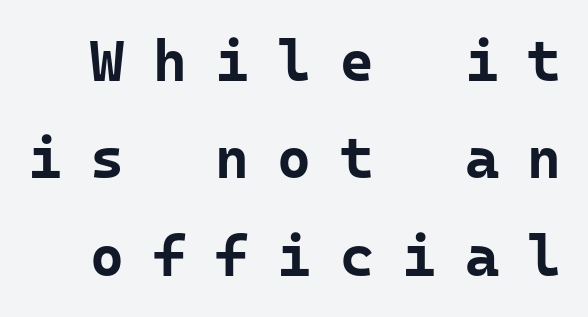
{"serif": "no", "italic": "no", "bold": "yes", "weight": "bold", "width": "normal", "stroke_contrast": "low", "x_height": "medium", "monospaced": "yes", "underline": "no", "line_spacing": "normal", "line_spacing_ratio": 1.68, "letter_spacing": "wide", "letter_spacing_em": 0.49, "glyph_px": 58}
